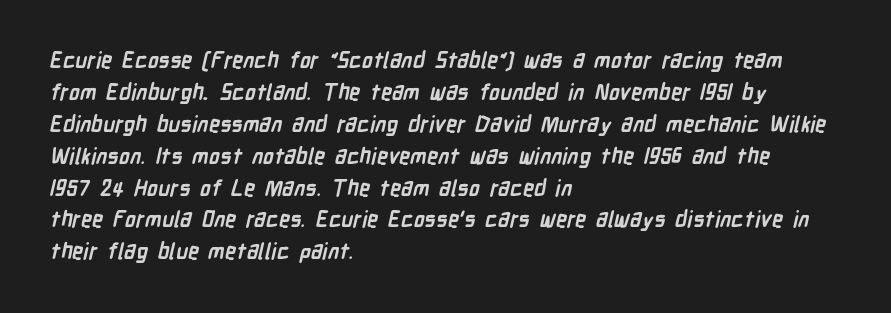
The image shows 22 px bold type; set left-aligned, normal line spacing (1.45x), normal letter spacing, not underlined.
